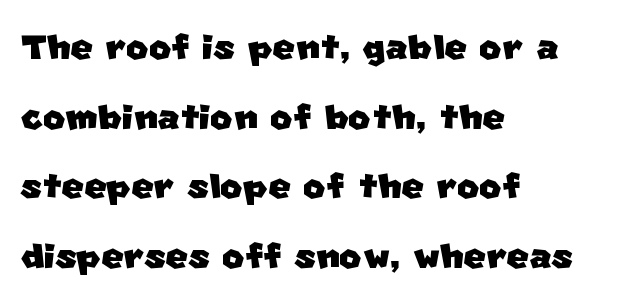
The image shows 48 px sans-serif type; set left-aligned, normal line spacing (1.45x), normal letter spacing, not underlined; low stroke contrast and a large x-height.
